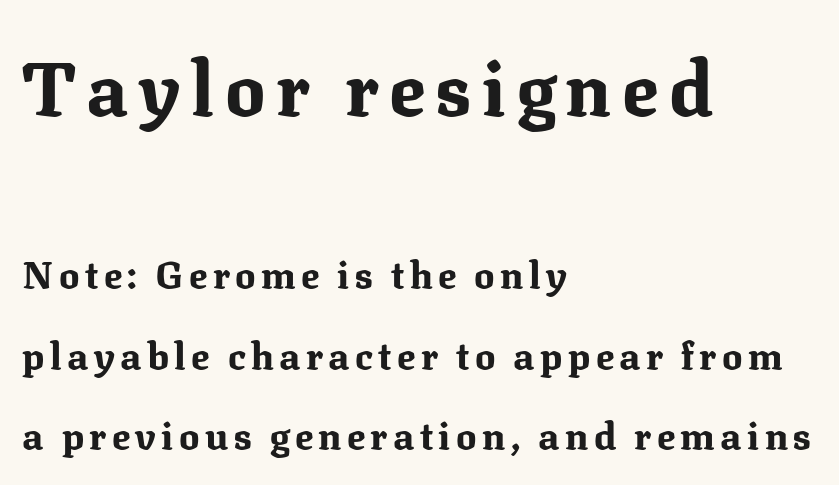
{"serif": "yes", "italic": "no", "bold": "yes", "weight": "bold", "width": "normal", "stroke_contrast": "medium", "x_height": "medium", "monospaced": "no", "underline": "no", "align": "left", "line_spacing": "loose", "line_spacing_ratio": 2.12, "larger_block": "first", "size_ratio": 1.97, "glyph_px": 75}
